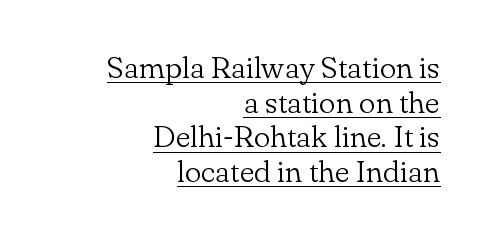
The image shows 31 px light serif type, upright; set right-aligned, tight line spacing (1.12x), normal letter spacing, underlined; low stroke contrast and a small x-height.
